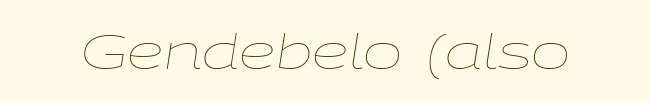
Tall strokes in this sample are angled rather than plumb. The string is rendered with underlining switched off. Weight: in the light-to-regular range. Looks like regular typesetting: each glyph gets only the width it needs. The letters sit at their default tracking, neither squeezed nor spread.
